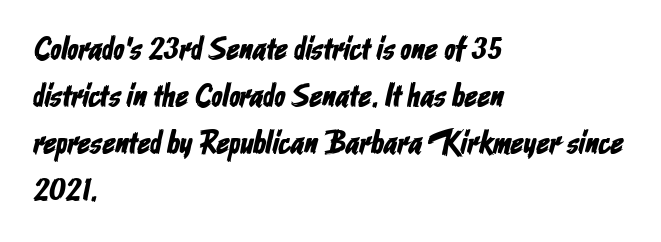
Q: Is the typeface a serif or a sans-serif typeface? A: Sans-serif.
Q: Is the text underlined? A: No.
Q: How is the paragraph aligned? A: Left-aligned.
Q: Is the spacing between letters normal or unusually wide? A: Normal.
Q: Is the spacing between lines tight, normal or loose? A: Normal.
Q: Width (condensed, normal, or wide)? A: Condensed.
Q: Stroke contrast? A: Low.
Q: x-height? A: Medium.
Q: Monospaced? A: No.
